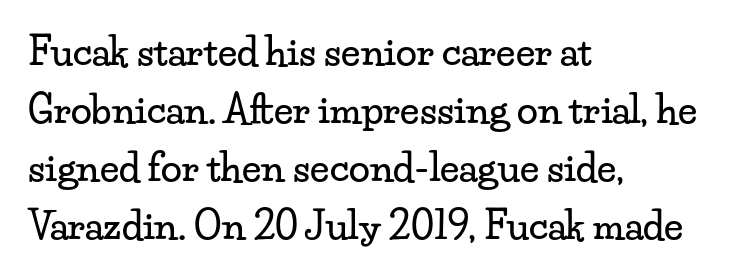
The lines in this sample share a left origin and differ only in where they stop. A typesetter would mark this as roman, not italic. Is this a sans? No — the strokes have serifs. Character widths vary here, with narrow letters taking less room than wide ones.
